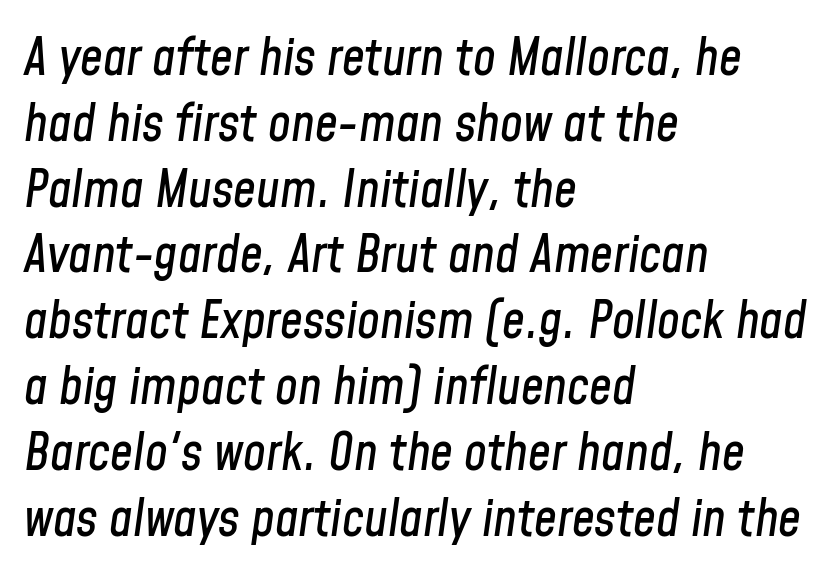
The image shows 51 px condensed type, italic (leaning right); set left-aligned, normal line spacing (1.29x), normal letter spacing, not underlined; low stroke contrast and a medium x-height.
